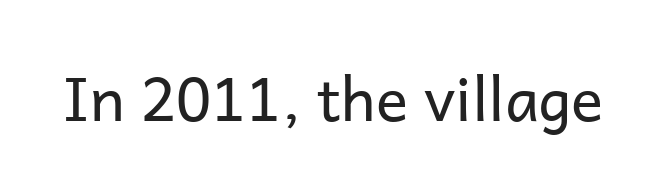
Characters remain perfectly vertical along every line. Bold? No — there's no thickening of the strokes. Serifs: no, the terminals of the letterforms are clean. Here the designer chose a conventional face with non-uniform glyph widths. Clear beneath every line of the passage.
